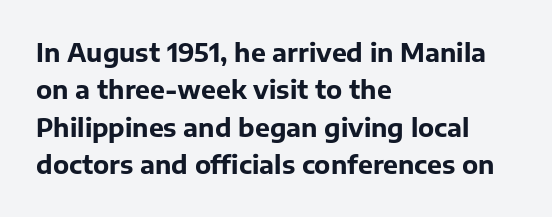
Baseline-to-baseline distance is the conventional proportion of letter height. The typesetter chose a ragged-right arrangement here. The zone under the glyphs is completely vacant. Typesetter's note: full bold, strokes at maximum text heaviness. In terms of posture, this sample is upright. The horizontal fit of the characters is conventional and even.
